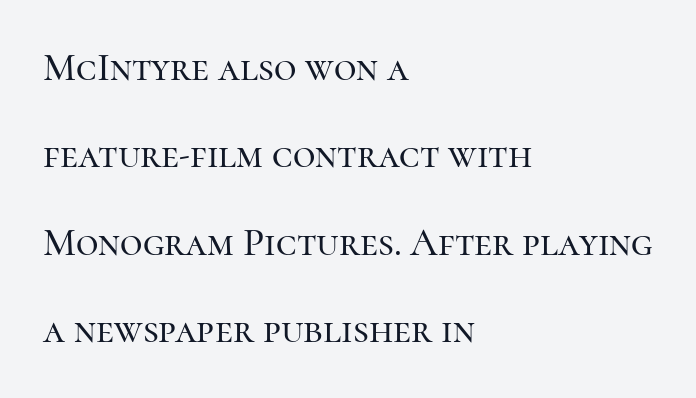
The image shows 39 px serif type, upright; set left-aligned, loose line spacing (2.24x), normal letter spacing, not underlined; high stroke contrast and a medium x-height.
